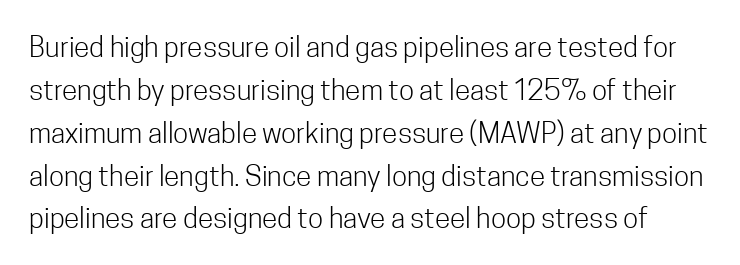
Q: Is the text bold? A: No.
Q: Is the text italic (slanted)? A: No, it is upright.
Q: Is the typeface a serif or a sans-serif typeface? A: Sans-serif.
Q: Is the text underlined? A: No.
Q: Is the spacing between letters normal or unusually wide? A: Normal.
Q: Is the spacing between lines tight, normal or loose? A: Normal.
Q: Width (condensed, normal, or wide)? A: Condensed.
Q: Stroke contrast? A: Low.
Q: x-height? A: Medium.
Q: Monospaced? A: No.
